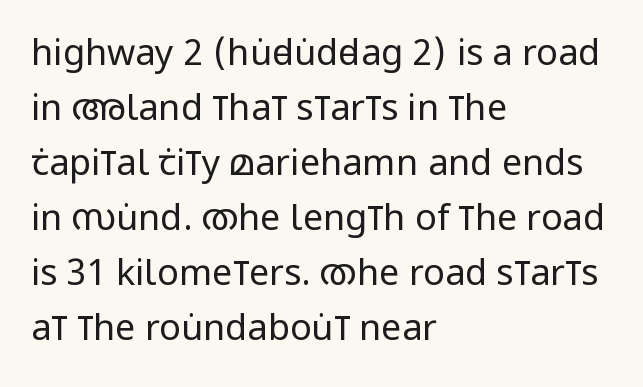
The image shows 36 px regular-weight, condensed sans-serif type, upright; set left-aligned, normal line spacing (1.53x), normal letter spacing, not underlined; low stroke contrast and a large x-height.
